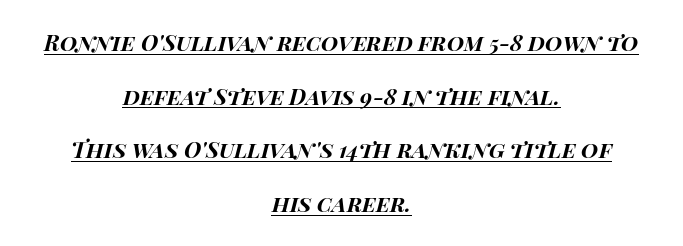
{"italic": "yes", "lean": "right", "slant_degrees": 15, "bold": "yes", "underline": "yes", "align": "center", "line_spacing": "loose", "line_spacing_ratio": 2.44, "letter_spacing": "normal", "letter_spacing_em": 0.0, "glyph_px": 22}
